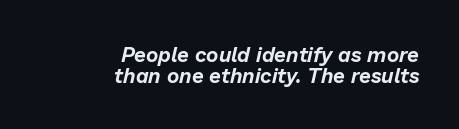
Underlining? Definitely not there. Observe the ordinary spacing: letters are neighbours, not strangers. Posture: slanted. This block would grow much taller if given ordinary leading; it's compressed now. Line endings align vertically; line beginnings do not.
